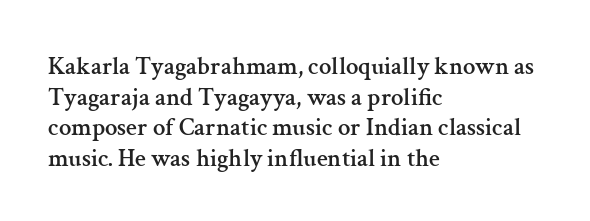
Which margin do the lines hug? The left one — the right edge is uneven. Bare-footed words on every line. Here the glyphs are tracked normally, forming tight word shapes. Does the lettering tilt? It doesn't — this is upright.
